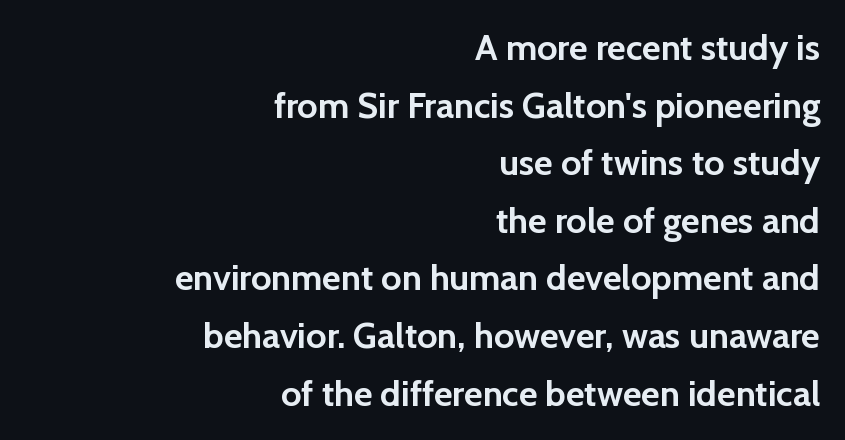
The image shows 36 px semibold sans-serif type, upright; set right-aligned, normal line spacing (1.6x), normal letter spacing, not underlined; low stroke contrast and a medium x-height.
